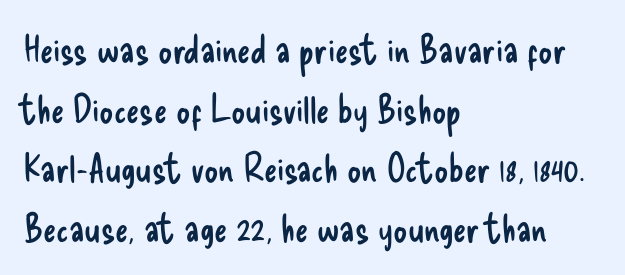
{"serif": "no", "italic": "no", "bold": "no", "weight": "regular", "width": "condensed", "stroke_contrast": "low", "x_height": "small", "monospaced": "no", "underline": "no", "align": "left", "line_spacing": "normal", "line_spacing_ratio": 1.53, "letter_spacing": "normal", "letter_spacing_em": 0.0, "glyph_px": 39}
